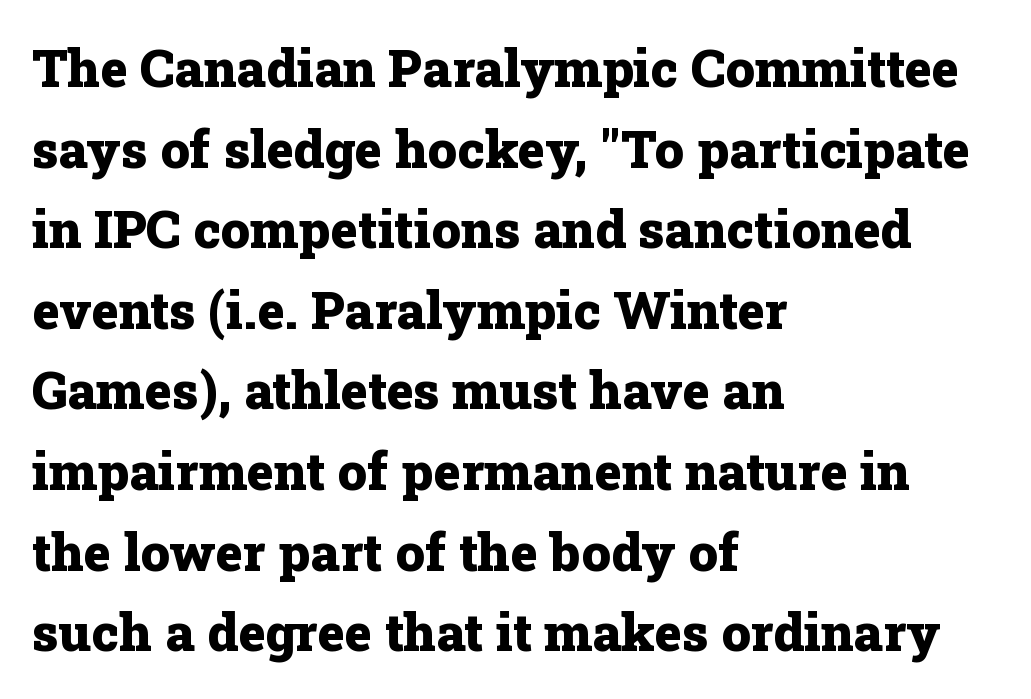
Q: Is the text bold? A: Yes.
Q: Is the text italic (slanted)? A: No, it is upright.
Q: Is the typeface a serif or a sans-serif typeface? A: Serif.
Q: Is the text underlined? A: No.
Q: How is the paragraph aligned? A: Left-aligned.
Q: Is the spacing between letters normal or unusually wide? A: Normal.
Q: Is the spacing between lines tight, normal or loose? A: Normal.
Q: Width (condensed, normal, or wide)? A: Normal.
Q: Stroke contrast? A: Low.
Q: x-height? A: Medium.
Q: Monospaced? A: No.
